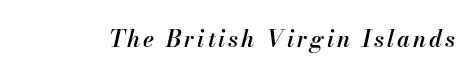
{"italic": "yes", "lean": "right", "slant_degrees": 13, "bold": "semi", "underline": "no", "glyph_px": 23}
